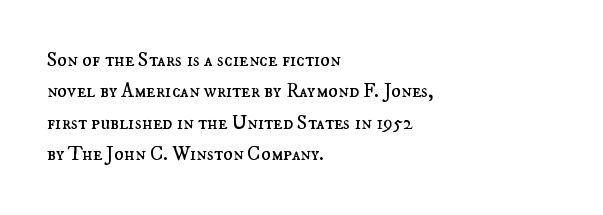
Line spacing here is normal. A typesetter would mark this as roman, not italic. The specimen omits any rule beneath the text block's lines. The rag falls on the right side of this text block. The characters are drawn with everyday or finer stroke widths.
